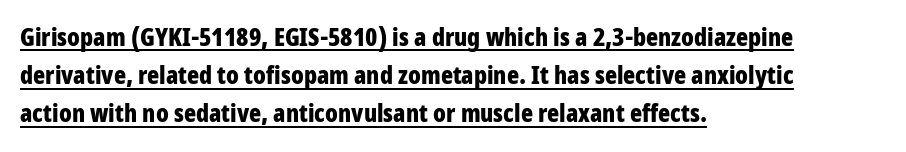
{"italic": "no", "bold": "yes", "underline": "yes", "align": "left", "line_spacing": "normal", "line_spacing_ratio": 1.53, "letter_spacing": "normal", "letter_spacing_em": 0.0, "glyph_px": 25}
